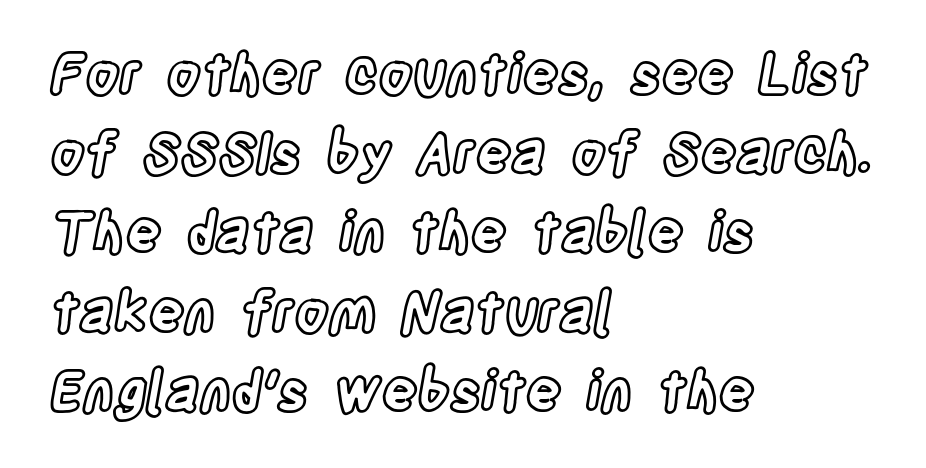
The image shows 55 px condensed type; set left-aligned, normal line spacing (1.44x), normal letter spacing, not underlined; a large x-height.
